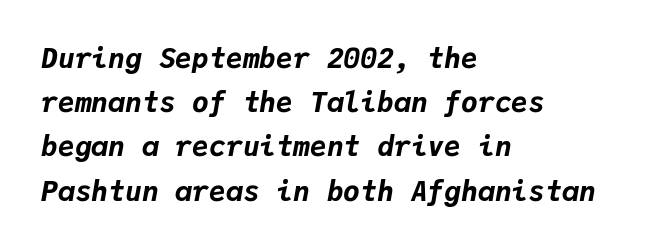
The letters march in equal steps, a hallmark of fixed-pitch type. Baseline-to-baseline distance is the conventional proportion of letter height. A typesetter would mark this as italic. Letters rest on an invisible, unmarked baseline.
